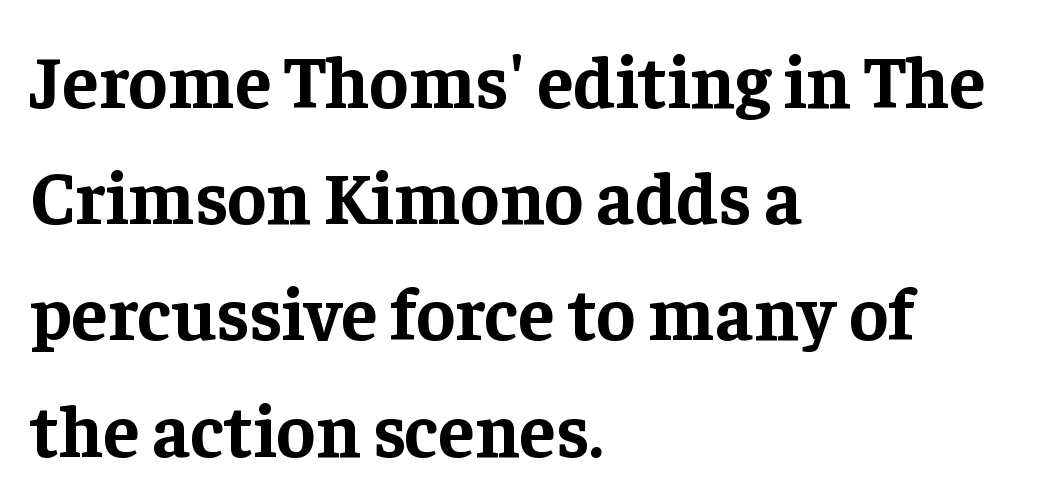
The image shows 74 px bold serif type, upright; set left-aligned, normal line spacing (1.57x), normal letter spacing, not underlined; low stroke contrast and a medium x-height.
